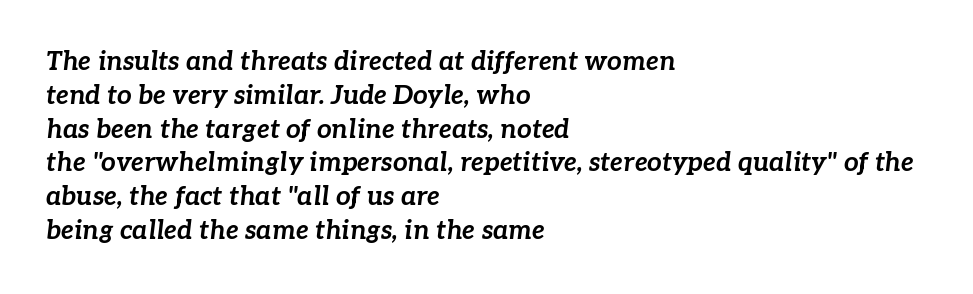
The image shows 26 px bold type, italic (leaning right); set left-aligned, normal line spacing (1.3x), normal letter spacing, not underlined.
